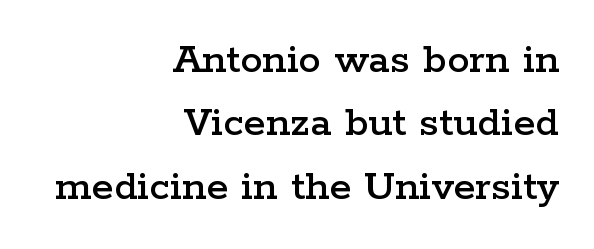
The image shows 45 px wide serif type, upright; set right-aligned, normal line spacing (1.41x), normal letter spacing, not underlined; low stroke contrast and a medium x-height.
